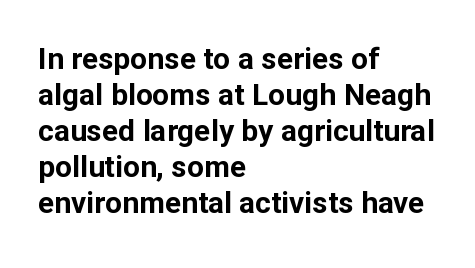
{"serif": "no", "italic": "no", "bold": "yes", "weight": "bold", "width": "normal", "stroke_contrast": "low", "x_height": "medium", "monospaced": "no", "underline": "no", "align": "left", "line_spacing_ratio": 1.2, "letter_spacing": "normal", "letter_spacing_em": 0.0, "glyph_px": 30}
